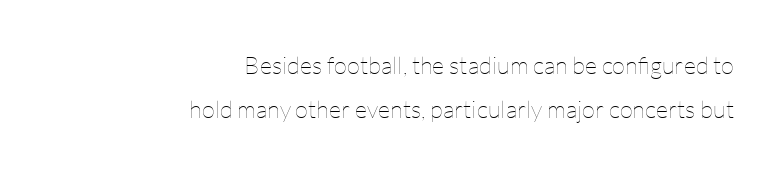
{"italic": "no", "bold": "no", "underline": "no", "align": "right", "line_spacing_ratio": 1.82, "letter_spacing": "normal", "letter_spacing_em": 0.0, "glyph_px": 24}
